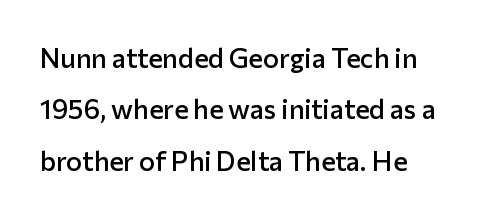
Q: Is the text bold? A: Semi-bold.
Q: Is the text italic (slanted)? A: No, it is upright.
Q: Is the text underlined? A: No.
Q: How is the paragraph aligned? A: Left-aligned.
Q: Is the spacing between letters normal or unusually wide? A: Normal.
Q: Is the spacing between lines tight, normal or loose? A: Loose.
